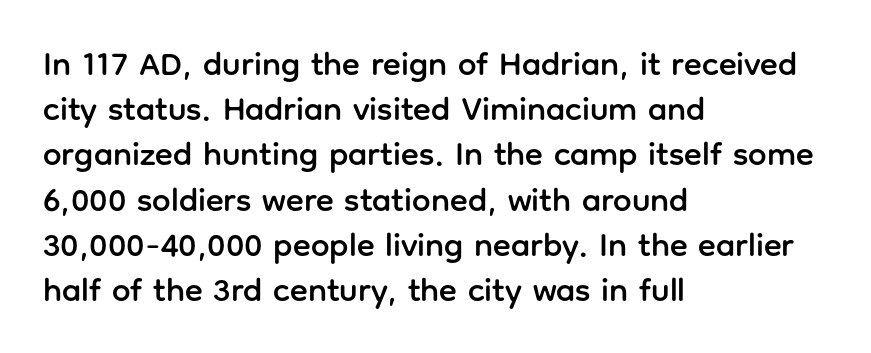
The image shows 33 px sans-serif type, upright; set left-aligned, normal line spacing (1.37x), normal letter spacing, not underlined; low stroke contrast and a medium x-height.
